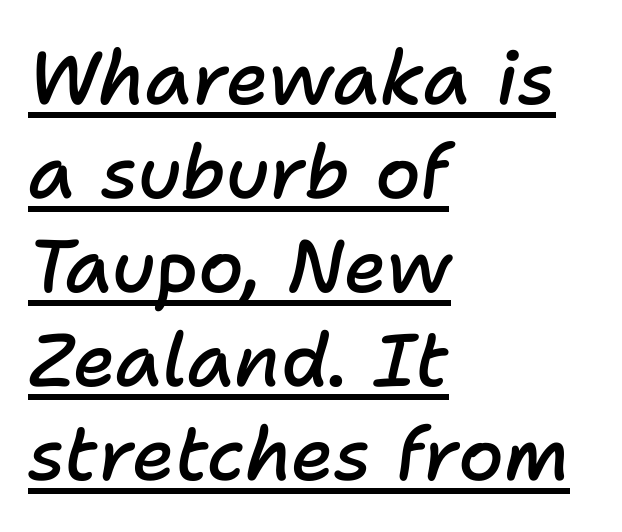
The image shows 74 px semibold type, italic (leaning right); set left-aligned, normal line spacing (1.27x), normal letter spacing, underlined; low stroke contrast and a medium x-height.
